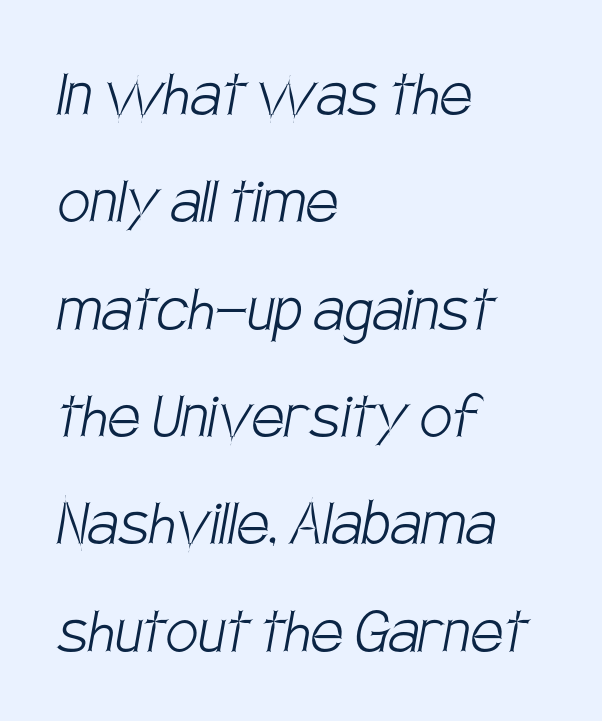
These lines are rendered in a variable-pitch font. A typesetter would call this leading conventional body-copy spacing. Rule under the text: the space is simply empty. These lines are composed in type without serifs. Tracking value appears to be zero — textbook default spacing. Where is the straight margin? On the left.
